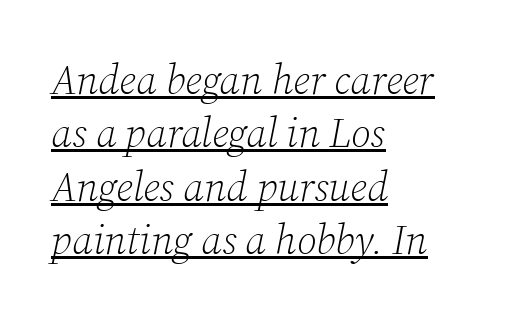
The image shows 41 px light serif type, italic (leaning right); set left-aligned, normal line spacing (1.3x), normal letter spacing, underlined; low stroke contrast and a medium x-height.
